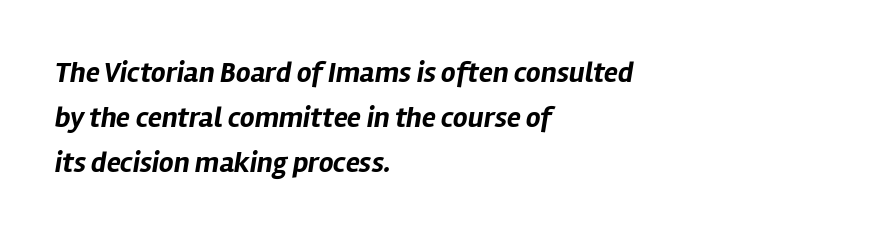
Q: Is the text bold? A: Yes.
Q: Is the text italic (slanted)? A: Yes, it leans right by about 12 degrees.
Q: Is the text underlined? A: No.
Q: How is the paragraph aligned? A: Left-aligned.
Q: Is the spacing between letters normal or unusually wide? A: Normal.
Q: Is the spacing between lines tight, normal or loose? A: Normal.
Q: Width (condensed, normal, or wide)? A: Normal.
Q: Stroke contrast? A: Low.
Q: x-height? A: Medium.
Q: Monospaced? A: No.
